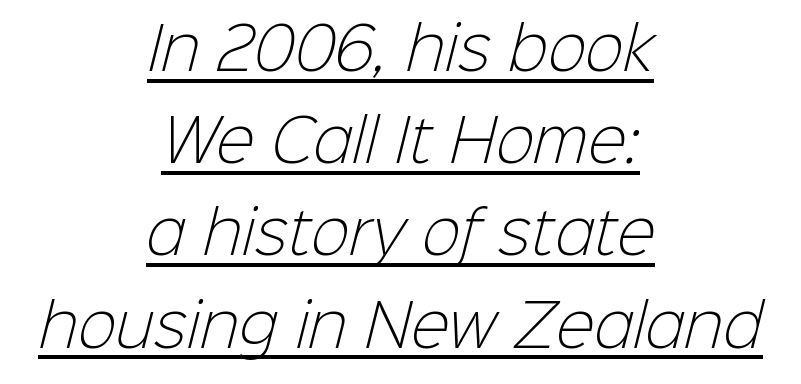
Here the glyphs are tracked normally, forming tight word shapes. Regular leading. The rendering shows plain stroke endings on the letterforms — a sans-serif design. In designer terms, the underline attribute is active on this setting. Caption: face not bold, strokes unweighted.
